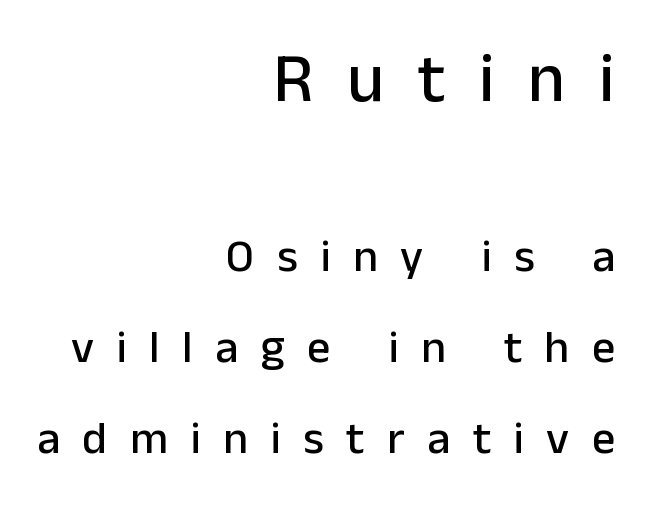
The image shows 69 px sans-serif type, upright; set right-aligned, loose line spacing (1.98x), unusually wide letter spacing (+0.49 em), not underlined; the first (top) block is 1.5x larger; low stroke contrast and a medium x-height.
